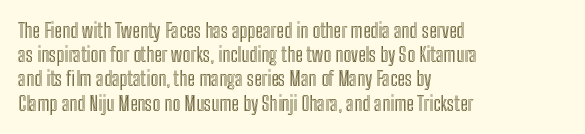
If you drew a line through each stem, it would be perfectly vertical. The line texture is even and compact thanks to regular tracking. Which margin do the lines hug? The left one — the right edge is uneven. Letters rest on an invisible, unmarked baseline.
